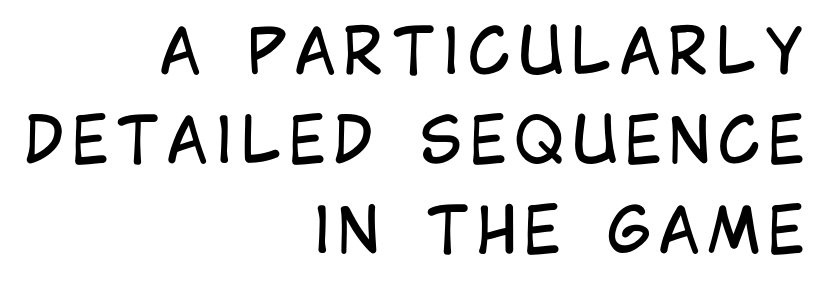
The image shows 62 px regular-weight, condensed sans-serif type, upright; set right-aligned, normal line spacing (1.44x), not underlined; low stroke contrast and a large x-height.
